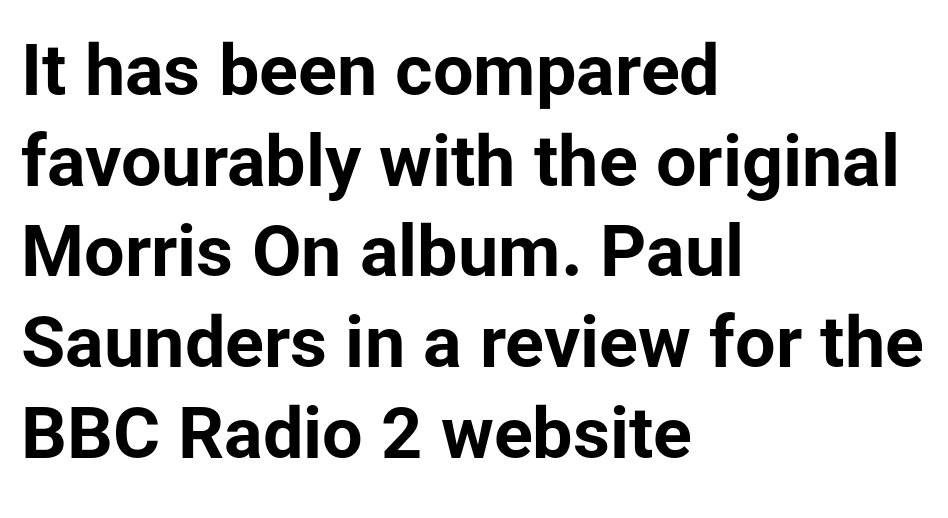
The image shows 72 px bold sans-serif type, upright; set left-aligned, normal line spacing (1.26x), normal letter spacing, not underlined; low stroke contrast and a medium x-height.
